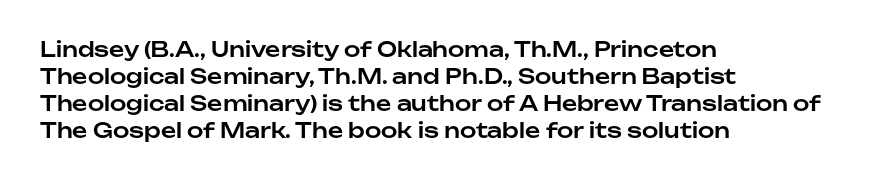
Q: Is the text italic (slanted)? A: No, it is upright.
Q: Is the text underlined? A: No.
Q: How is the paragraph aligned? A: Left-aligned.
Q: Is the spacing between letters normal or unusually wide? A: Normal.
Q: Is the spacing between lines tight, normal or loose? A: Normal.
